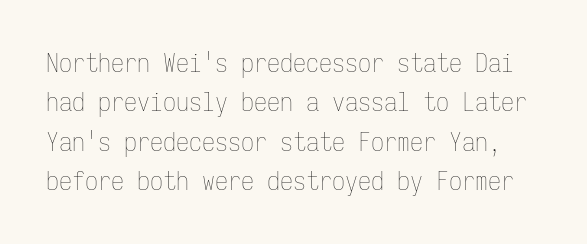
The image shows 26 px text type, upright; set normal line spacing (1.51x), normal letter spacing, not underlined.
